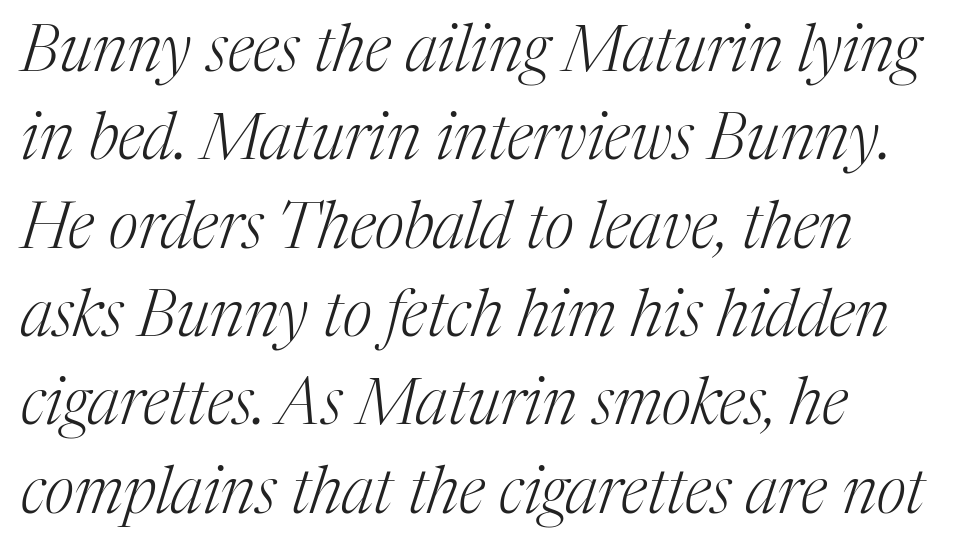
Q: Is the text bold? A: No.
Q: Is the text italic (slanted)? A: Yes, it leans right by about 17 degrees.
Q: Is the typeface a serif or a sans-serif typeface? A: Serif.
Q: Is the text underlined? A: No.
Q: How is the paragraph aligned? A: Left-aligned.
Q: Is the spacing between letters normal or unusually wide? A: Normal.
Q: Is the spacing between lines tight, normal or loose? A: Normal.
Q: Width (condensed, normal, or wide)? A: Normal.
Q: Stroke contrast? A: Medium.
Q: x-height? A: Medium.
Q: Monospaced? A: No.
